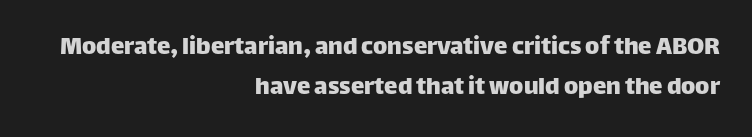
{"italic": "no", "underline": "no", "align": "right", "line_spacing": "normal", "line_spacing_ratio": 1.47, "letter_spacing": "normal", "letter_spacing_em": 0.0, "glyph_px": 27}
